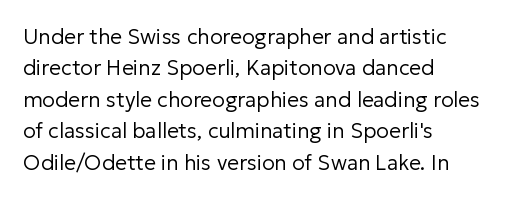
The image shows 21 px text type, upright; set left-aligned, normal line spacing (1.5x), normal letter spacing, not underlined.
